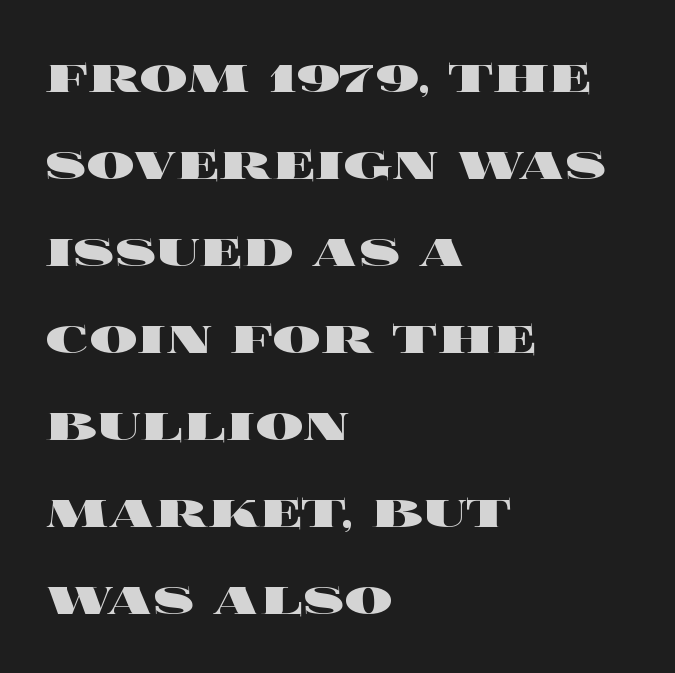
Anything drawn beneath the words? Only blank space. Standard letterfit; no display-style spreading of the glyphs. Each line starts at the same left margin while the right side varies. Leading matches the norm, producing a regular column. Heft: maximum for text — a bold.
